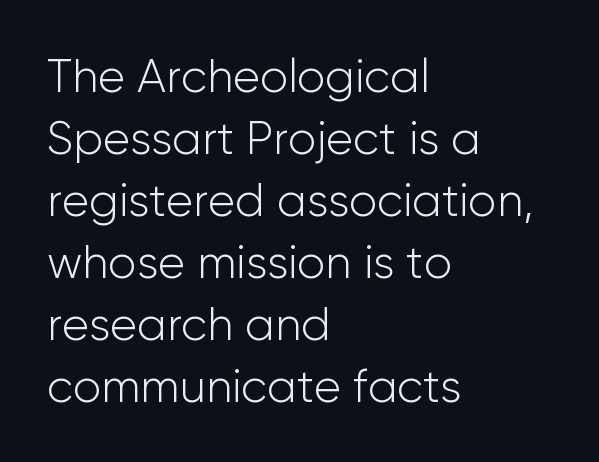
Q: Is the text bold? A: No.
Q: Is the text italic (slanted)? A: No, it is upright.
Q: Is the typeface a serif or a sans-serif typeface? A: Sans-serif.
Q: Is the text underlined? A: No.
Q: How is the paragraph aligned? A: Left-aligned.
Q: Is the spacing between letters normal or unusually wide? A: Normal.
Q: Is the spacing between lines tight, normal or loose? A: Normal.
Q: Width (condensed, normal, or wide)? A: Normal.
Q: Stroke contrast? A: Low.
Q: x-height? A: Medium.
Q: Monospaced? A: No.
